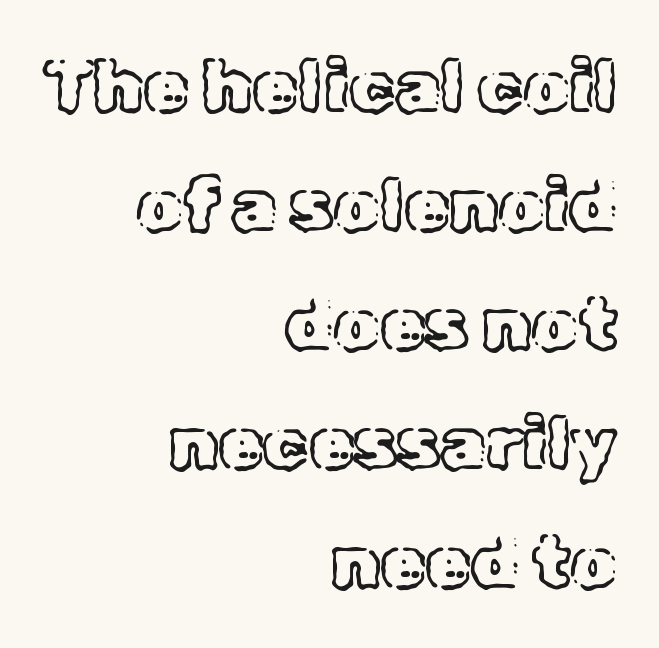
The image shows 73 px text type, upright; set right-aligned, normal line spacing (1.63x), normal letter spacing, not underlined; a medium x-height.
